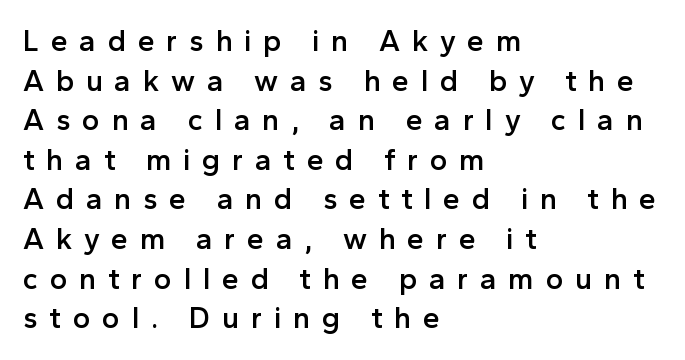
Strokes here are thickened, but only to semibold level. Compared with typical paragraphs, the rows here are spaced about the same. The font's upright variant was chosen for this text. Just letters on the line, the space beneath them empty. No feet cap the strokes, marking this as sans-serif type.
